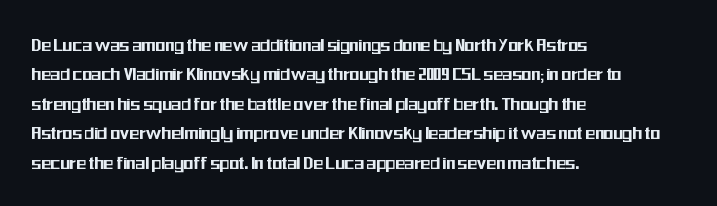
The image shows 20 px text type, upright; set left-aligned, normal line spacing (1.47x), normal letter spacing, not underlined.
